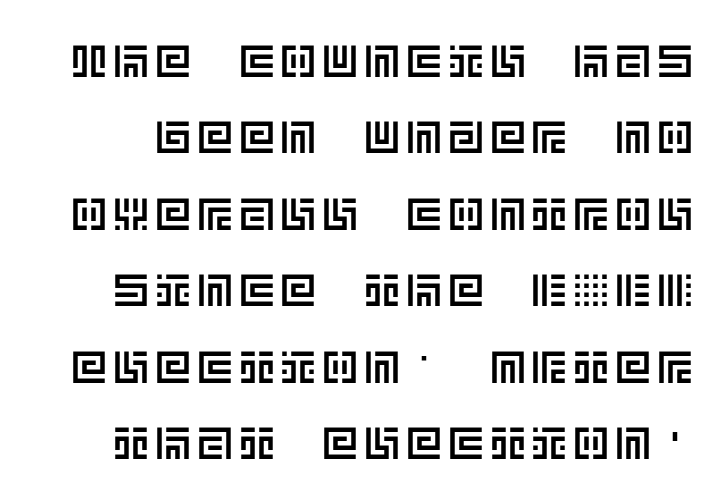
The image shows 45 px text type, upright; set normal line spacing (1.7x), not underlined; a large x-height.
